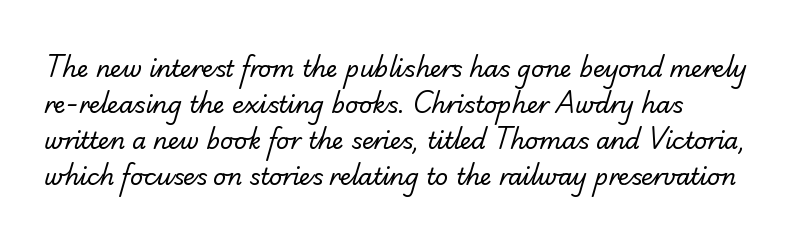
{"bold": "no", "underline": "no", "line_spacing": "normal", "line_spacing_ratio": 1.57, "letter_spacing": "normal", "letter_spacing_em": 0.0, "glyph_px": 23}
